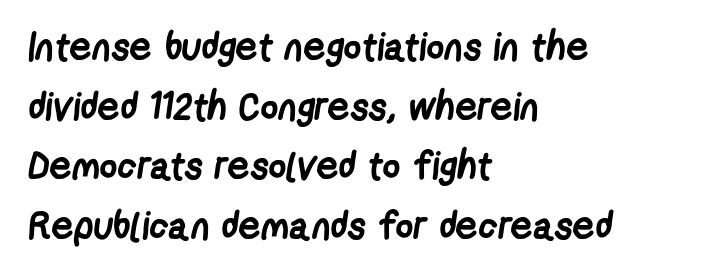
The text was rendered using a sans face with plain stroke endings. Descenders are the only things crossing below the line. All the whitespace from short lines collects on the right. A full-strength bold gives these letters their thick strokes.
